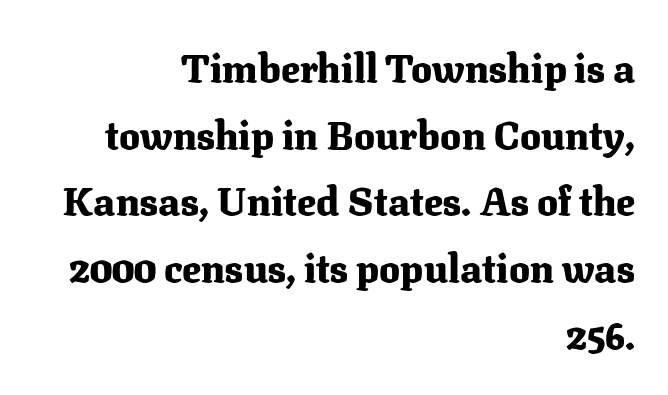
{"serif": "yes", "italic": "no", "bold": "yes", "weight": "heavy", "width": "normal", "stroke_contrast": "medium", "x_height": "medium", "monospaced": "no", "underline": "no", "align": "right", "line_spacing_ratio": 1.71, "letter_spacing": "normal", "letter_spacing_em": 0.0, "glyph_px": 39}
